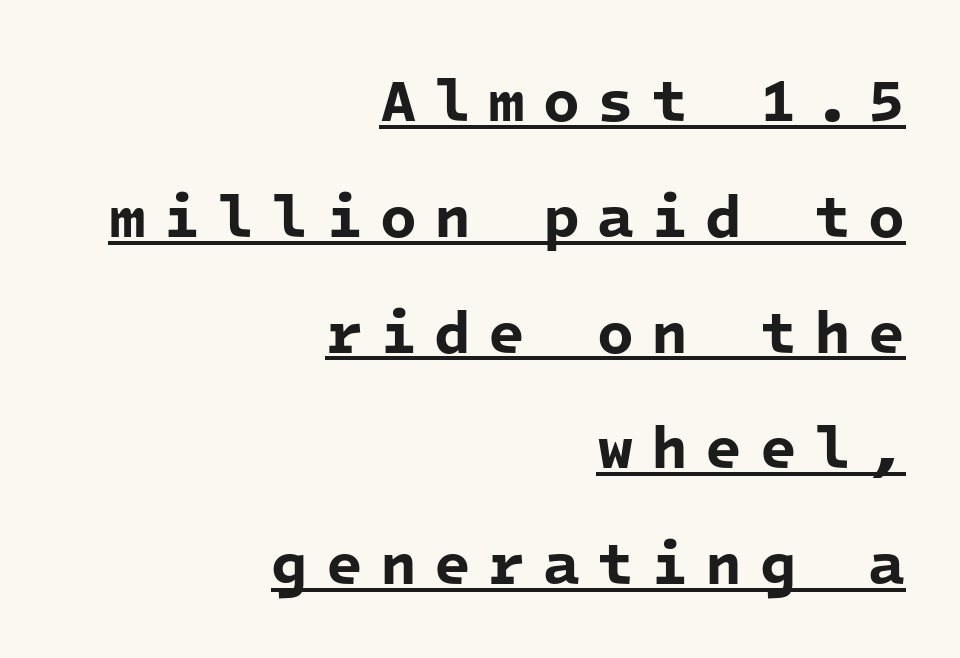
{"serif": "no", "bold": "yes", "weight": "bold", "width": "normal", "stroke_contrast": "low", "x_height": "medium", "monospaced": "yes", "underline": "yes", "align": "right", "line_spacing": "loose", "line_spacing_ratio": 1.93, "letter_spacing": "wide", "letter_spacing_em": 0.29, "glyph_px": 60}
